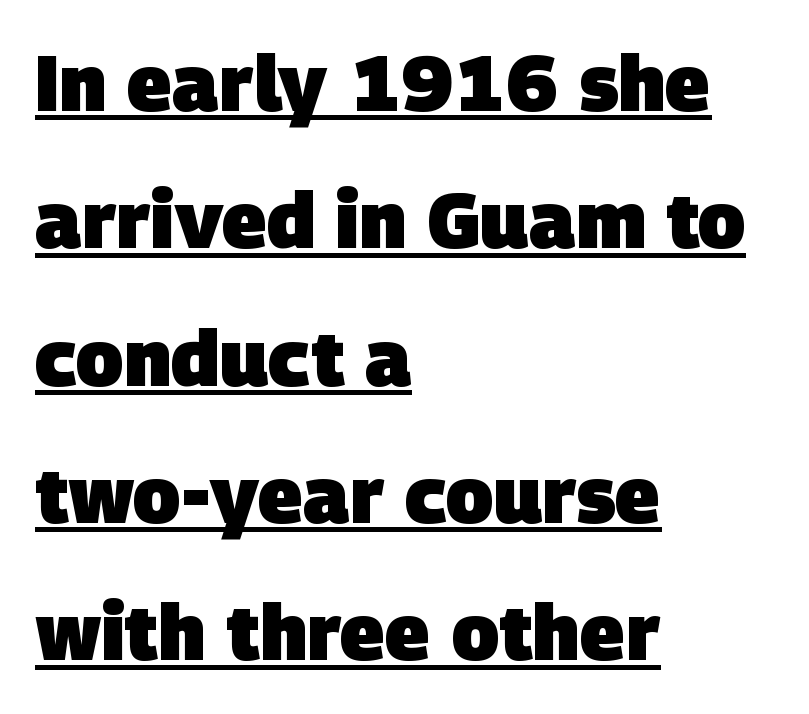
{"serif": "no", "bold": "yes", "weight": "heavy", "width": "normal", "stroke_contrast": "low", "x_height": "large", "monospaced": "no", "underline": "yes", "align": "left", "line_spacing_ratio": 1.76, "letter_spacing": "normal", "letter_spacing_em": 0.0, "glyph_px": 78}
